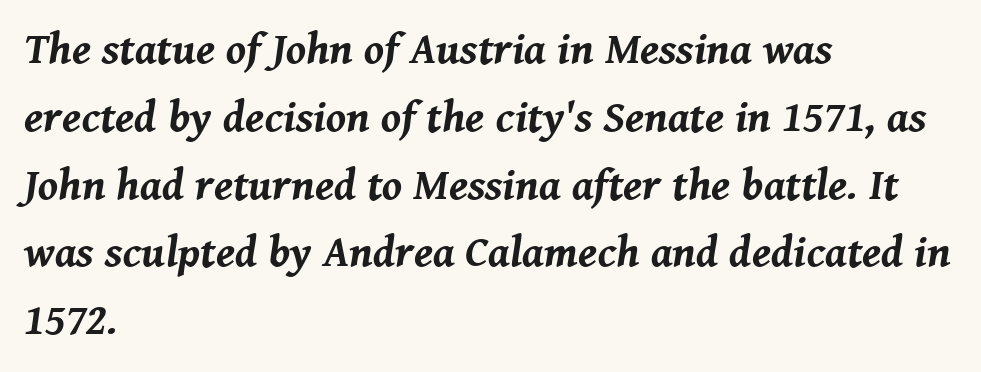
The image shows 44 px bold type, italic (leaning right); set left-aligned, normal line spacing (1.54x), normal letter spacing, not underlined; medium stroke contrast and a medium x-height.
